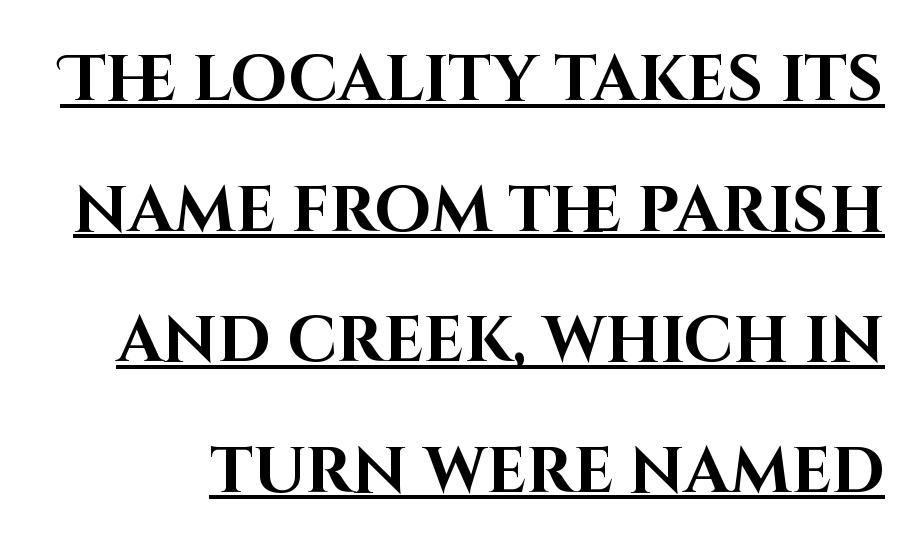
The image shows 64 px bold sans-serif type, upright; set loose line spacing (2.04x), normal letter spacing, underlined; high stroke contrast and a large x-height.
